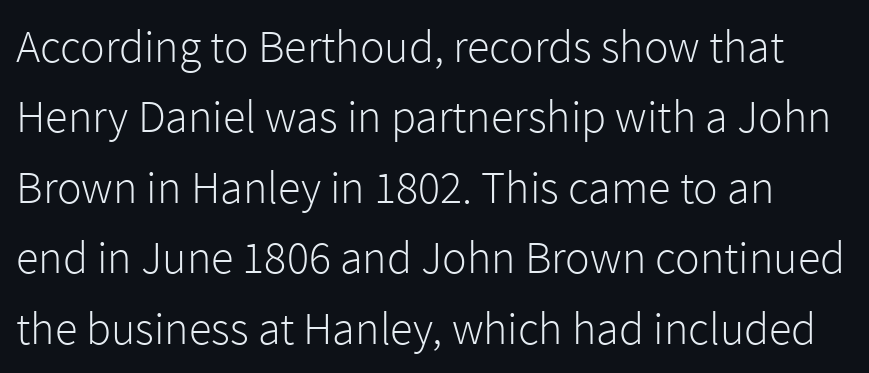
Q: Is the text bold? A: No.
Q: Is the text italic (slanted)? A: No, it is upright.
Q: Is the typeface a serif or a sans-serif typeface? A: Sans-serif.
Q: Is the text underlined? A: No.
Q: Is the spacing between letters normal or unusually wide? A: Normal.
Q: Is the spacing between lines tight, normal or loose? A: Normal.
Q: Width (condensed, normal, or wide)? A: Normal.
Q: x-height? A: Medium.
Q: Monospaced? A: No.
